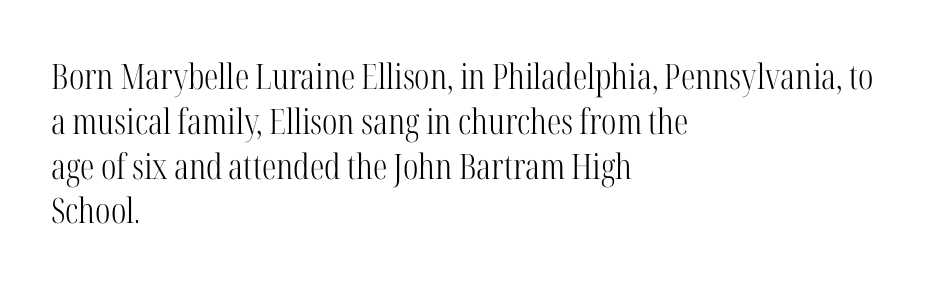
The image shows 35 px light, condensed serif type, upright; set left-aligned, normal line spacing (1.28x), normal letter spacing, not underlined; high stroke contrast and a medium x-height.
